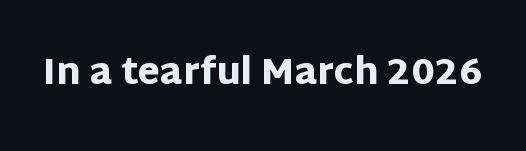
The image shows 36 px heavy sans-serif type, upright; set normal letter spacing, not underlined; low stroke contrast and a large x-height.
